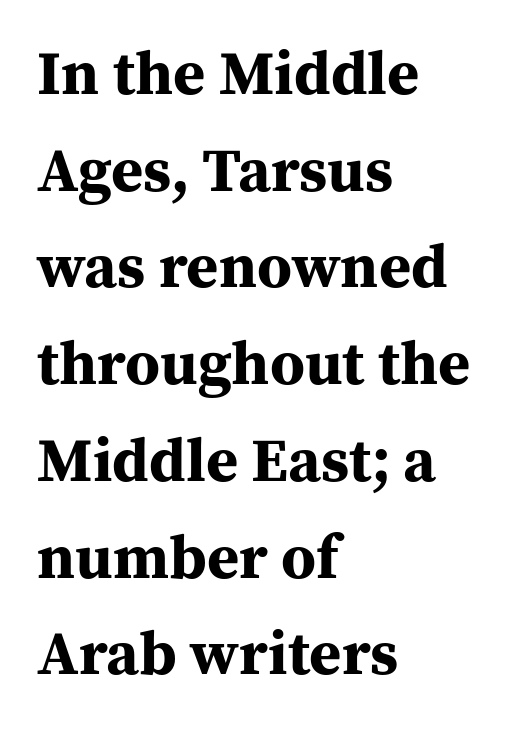
The zone under the glyphs is completely vacant. Compared with an ordinary text face, these strokes are far heavier — a full bold. The ragged edge is on the right, which tells us the setting is flush left. The type is set solid horizontally, with unmodified tracking. Note: serifs present on the glyphs.
